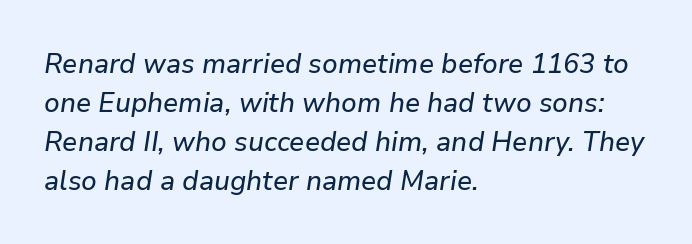
Q: Is the text italic (slanted)? A: Yes, it leans right by about 9 degrees.
Q: Is the text underlined? A: No.
Q: How is the paragraph aligned? A: Left-aligned.
Q: Is the spacing between letters normal or unusually wide? A: Normal.
Q: Is the spacing between lines tight, normal or loose? A: Normal.
Q: Width (condensed, normal, or wide)? A: Normal.
Q: Stroke contrast? A: Low.
Q: x-height? A: Medium.
Q: Monospaced? A: No.
